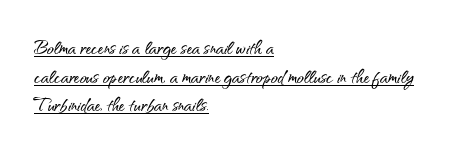
The rendering anchors every line to the left-hand side. Glyph-to-glyph distance matches everyday printed text. Caption: lettering with a line underneath.
